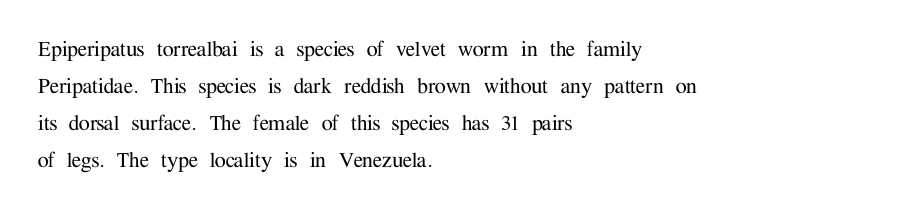
The image shows 25 px text type, upright; set left-aligned, normal line spacing (1.48x), normal letter spacing, not underlined.
